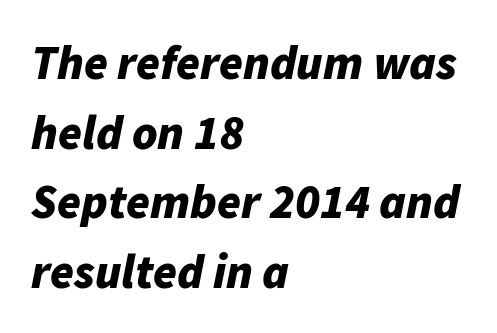
Q: Is the text bold? A: Yes.
Q: Is the text italic (slanted)? A: Yes, it leans right by about 11 degrees.
Q: Is the text underlined? A: No.
Q: How is the paragraph aligned? A: Left-aligned.
Q: Is the spacing between letters normal or unusually wide? A: Normal.
Q: Is the spacing between lines tight, normal or loose? A: Normal.
Q: Width (condensed, normal, or wide)? A: Normal.
Q: Stroke contrast? A: Low.
Q: x-height? A: Medium.
Q: Monospaced? A: No.
